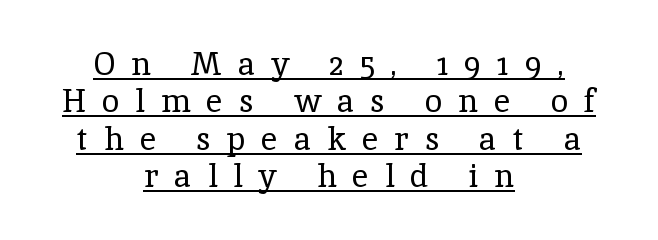
Q: Is the text bold? A: No.
Q: Is the text italic (slanted)? A: No, it is upright.
Q: Is the typeface a serif or a sans-serif typeface? A: Serif.
Q: Is the text underlined? A: Yes.
Q: How is the paragraph aligned? A: Centered.
Q: Is the spacing between letters normal or unusually wide? A: Unusually wide.
Q: Width (condensed, normal, or wide)? A: Normal.
Q: x-height? A: Medium.
Q: Monospaced? A: No.
